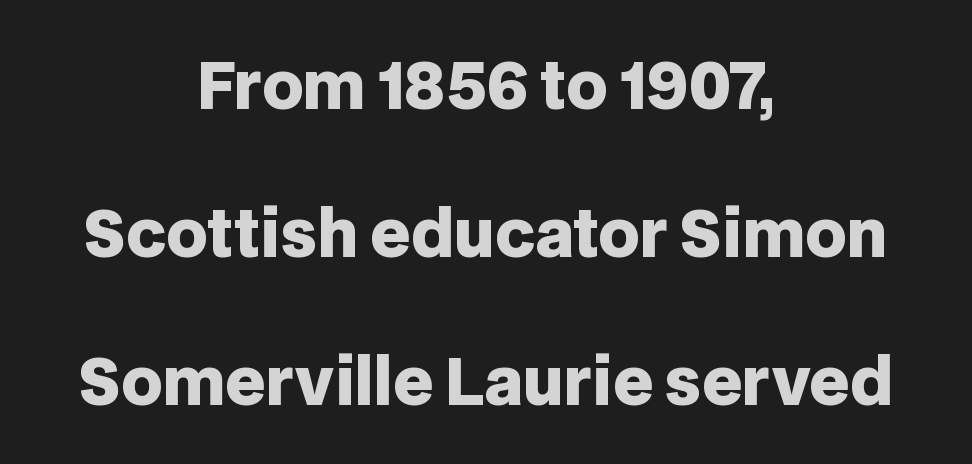
The image shows 63 px heavy sans-serif type, upright; set centered, loose line spacing (2.35x), normal letter spacing, not underlined; low stroke contrast and a large x-height.
